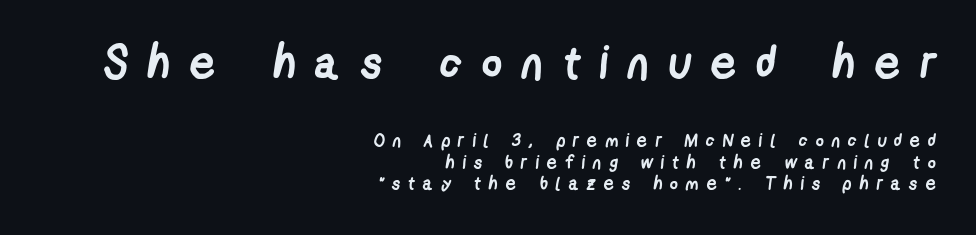
{"serif": "no", "bold": "yes", "weight": "semibold", "width": "condensed", "stroke_contrast": "low", "x_height": "medium", "monospaced": "no", "underline": "no", "align": "right", "line_spacing_ratio": 1.2, "letter_spacing": "wide", "letter_spacing_em": 0.43, "larger_block": "first", "size_ratio": 2.5, "glyph_px": 45}
